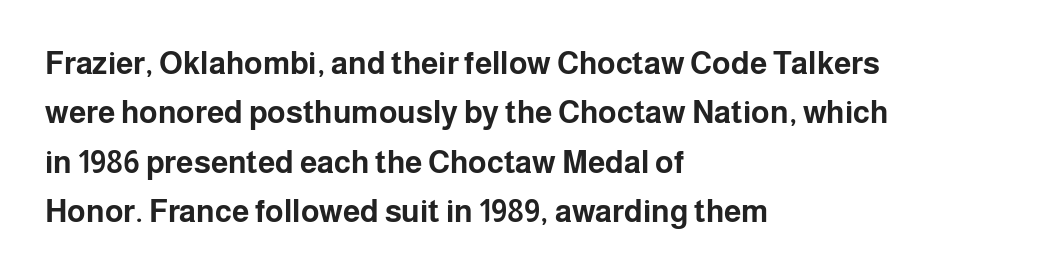
{"serif": "no", "italic": "no", "bold": "yes", "weight": "bold", "width": "normal", "stroke_contrast": "low", "x_height": "medium", "monospaced": "no", "underline": "no", "align": "left", "line_spacing": "normal", "line_spacing_ratio": 1.59, "letter_spacing": "normal", "letter_spacing_em": 0.0, "glyph_px": 31}
